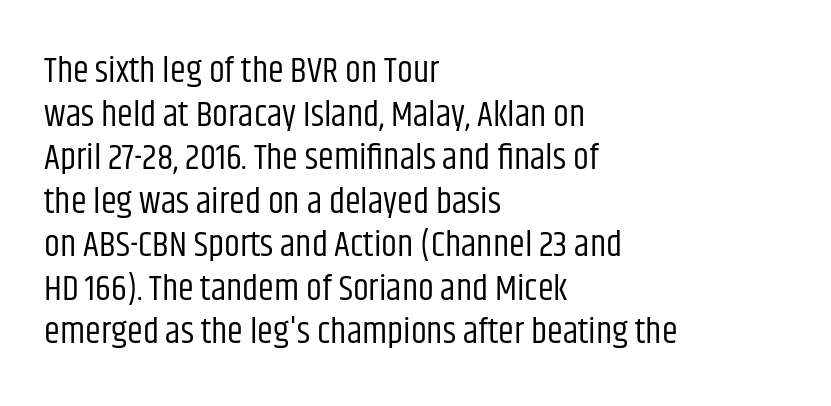
The image shows 36 px regular-weight, condensed sans-serif type, upright; set left-aligned, line spacing 1.21x, normal letter spacing, not underlined; low stroke contrast and a large x-height.
